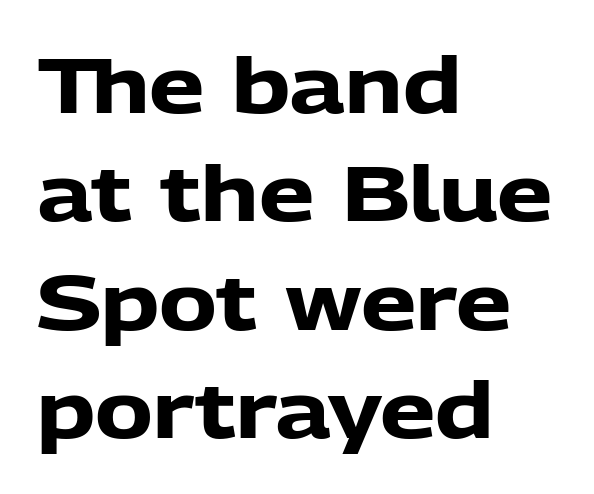
Q: Is the text bold? A: Yes.
Q: Is the text italic (slanted)? A: No, it is upright.
Q: Is the typeface a serif or a sans-serif typeface? A: Sans-serif.
Q: Is the text underlined? A: No.
Q: How is the paragraph aligned? A: Left-aligned.
Q: Is the spacing between letters normal or unusually wide? A: Normal.
Q: Is the spacing between lines tight, normal or loose? A: Normal.
Q: Width (condensed, normal, or wide)? A: Normal.
Q: Stroke contrast? A: Low.
Q: x-height? A: Medium.
Q: Monospaced? A: No.
